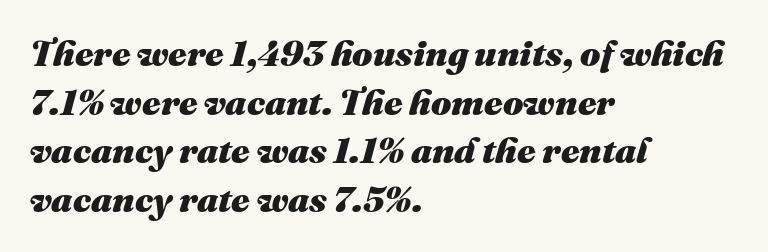
The image shows 36 px heavy type, italic (leaning right); set left-aligned, normal line spacing (1.35x), normal letter spacing, not underlined; medium stroke contrast and a medium x-height.
